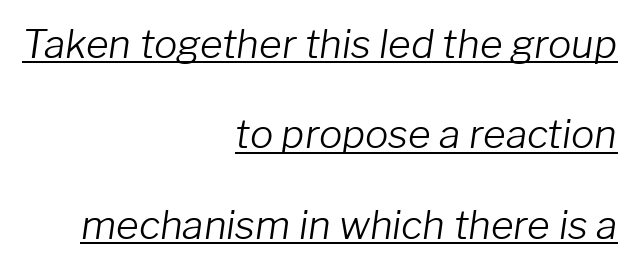
{"italic": "yes", "lean": "right", "slant_degrees": 8, "bold": "no", "weight": "light", "width": "normal", "stroke_contrast": "low", "x_height": "medium", "monospaced": "no", "underline": "yes", "align": "right", "line_spacing": "loose", "line_spacing_ratio": 2.32, "letter_spacing": "normal", "letter_spacing_em": 0.0, "glyph_px": 39}
